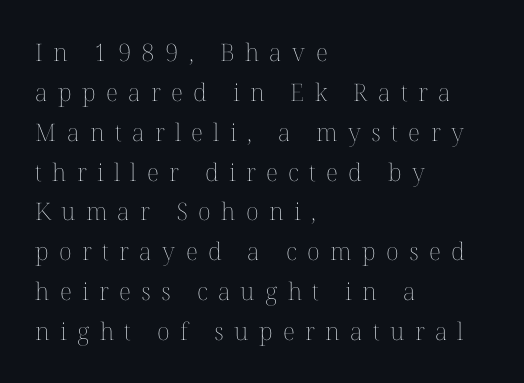
{"italic": "no", "bold": "no", "underline": "no", "align": "left", "line_spacing": "normal", "line_spacing_ratio": 1.66, "letter_spacing": "wide", "letter_spacing_em": 0.43, "glyph_px": 24}
